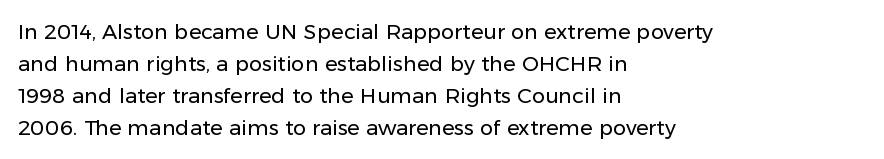
Vertical strokes here are truly vertical. The paragraph has a hard left edge and a soft right edge. The rendering uses a moderate line-height, typical for paragraphs. The cut favours lightness, reaching ordinary text weight at its darkest.
